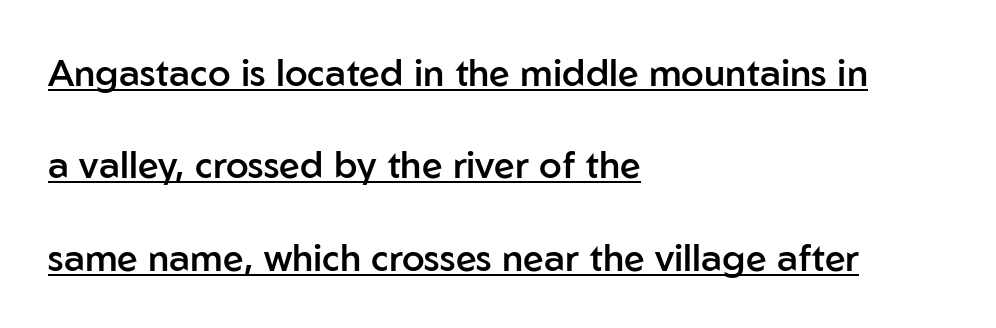
The image shows 37 px semibold sans-serif type, upright; set left-aligned, loose line spacing (2.5x), normal letter spacing, underlined; low stroke contrast and a medium x-height.
